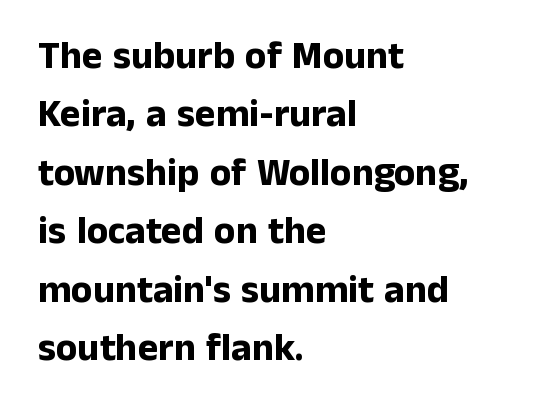
In terms of leading, this rendering sits right in the middle. The type sits square on the baseline with zero lean. A sans-serif font was chosen for this passage. Teacher's note: observe the even left margin — that is flush-left alignment. This sample uses plain, unmodified letter spacing. This sample has the flowing, uneven cadence of proportional lettering.
